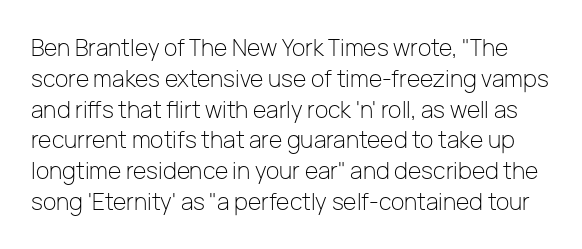
The image shows 23 px text type, upright; set normal line spacing (1.34x), normal letter spacing, not underlined.
